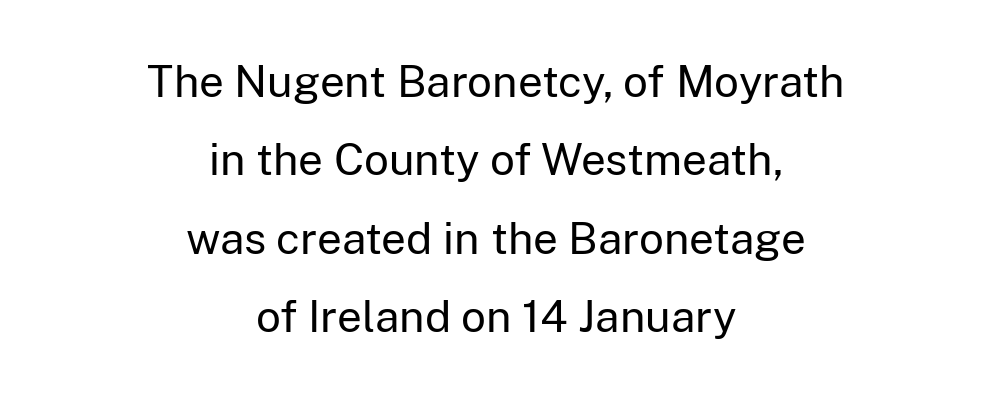
{"serif": "no", "italic": "no", "bold": "no", "weight": "regular", "width": "normal", "stroke_contrast": "low", "x_height": "medium", "monospaced": "no", "underline": "no", "align": "center", "line_spacing_ratio": 1.78, "letter_spacing": "normal", "letter_spacing_em": 0.0, "glyph_px": 44}
